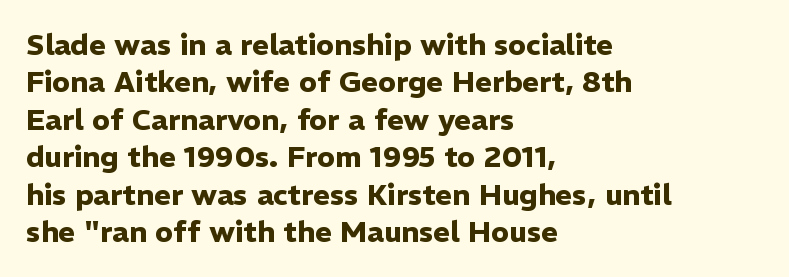
The image shows 29 px heavy sans-serif type, upright; set left-aligned, normal line spacing (1.29x), normal letter spacing, not underlined; low stroke contrast and a medium x-height.
